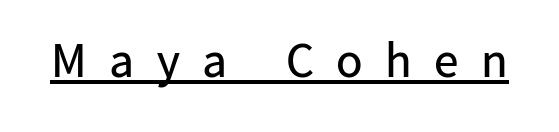
Q: Is the text bold? A: No.
Q: Is the text italic (slanted)? A: No, it is upright.
Q: Is the typeface a serif or a sans-serif typeface? A: Sans-serif.
Q: Is the text underlined? A: Yes.
Q: Is the spacing between letters normal or unusually wide? A: Unusually wide.
Q: Width (condensed, normal, or wide)? A: Normal.
Q: Stroke contrast? A: Low.
Q: x-height? A: Medium.
Q: Monospaced? A: No.
